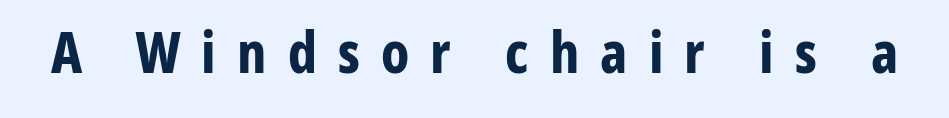
The image shows 57 px bold, condensed sans-serif type, upright; set unusually wide letter spacing (+0.37 em), not underlined; low stroke contrast and a medium x-height.
